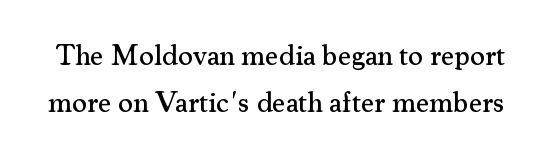
The vertical gap from one line to the next is medium. Ordinary non-slanted type is in use. The passage shown is typed in a proportional face where columns would drift. Stroke terminals: seriffed. Underlining? Definitely not there.
